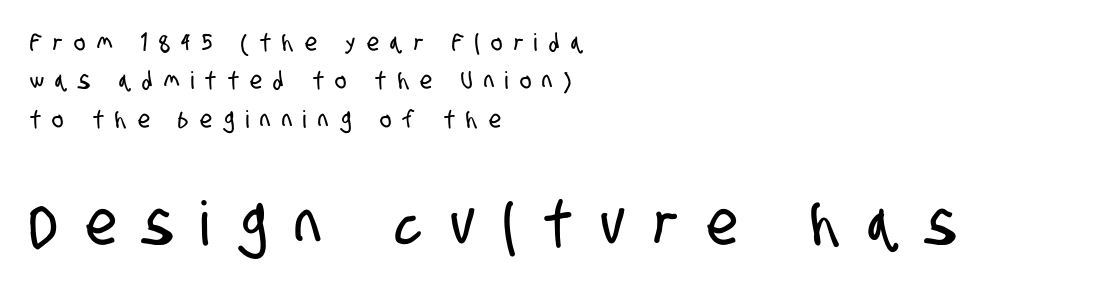
The image shows 61 px condensed sans-serif type; set left-aligned, normal line spacing (1.6x), unusually wide letter spacing (+0.48 em), not underlined; the second (bottom) block is 2.54x larger; low stroke contrast and a large x-height.
